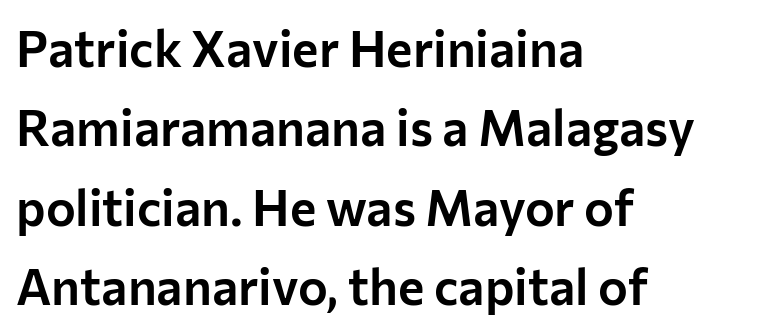
{"serif": "no", "italic": "no", "width": "normal", "stroke_contrast": "low", "x_height": "medium", "monospaced": "no", "underline": "no", "align": "left", "line_spacing": "normal", "line_spacing_ratio": 1.59, "letter_spacing": "normal", "letter_spacing_em": 0.0, "glyph_px": 50}
